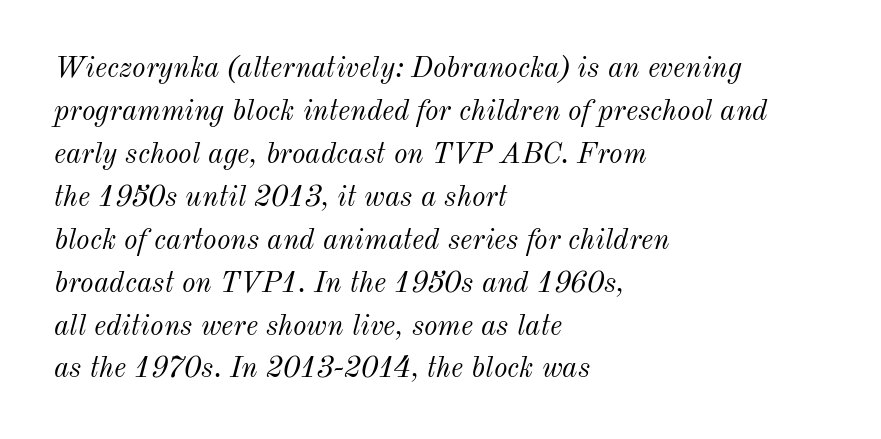
Words appear dense and cohesive because spacing is normal. Vertical stems look standard width or narrower in stroke. A bare baseline throughout the passage. Compared with ordinary roman type, these characters are visibly tilted.
